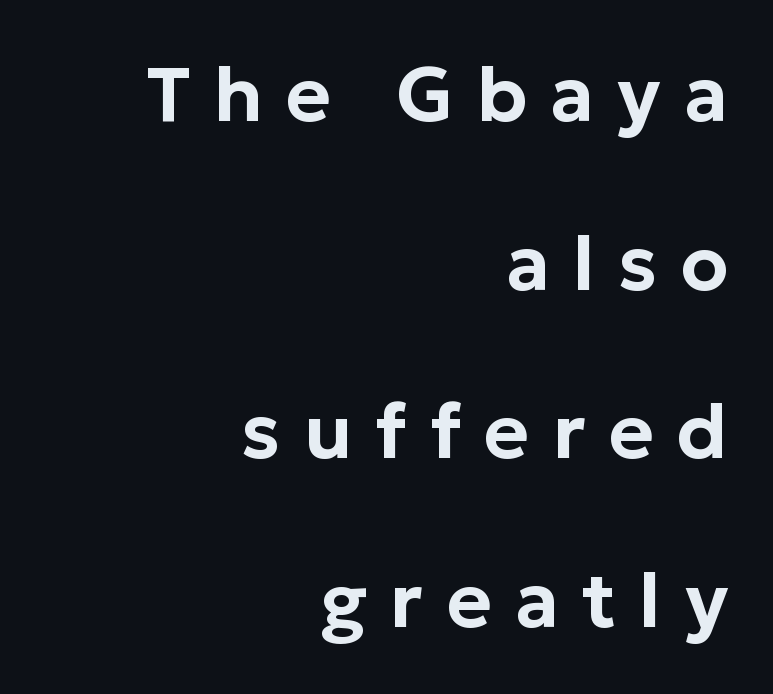
{"serif": "no", "italic": "no", "width": "normal", "stroke_contrast": "low", "x_height": "medium", "monospaced": "no", "underline": "no", "align": "right", "line_spacing": "loose", "line_spacing_ratio": 2.19, "letter_spacing": "wide", "letter_spacing_em": 0.3, "glyph_px": 77}
